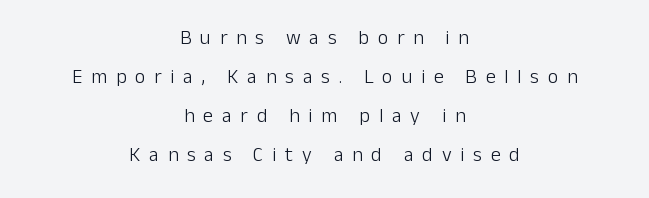
Every row of glyphs is offset so its center matches the block's center. Horizontal bands of white between lines are thick stripes. These lines were composed using upright roman letters. Glance below the letters and you will spot only blank space. Stems here are at most as thick as an everyday book face.
